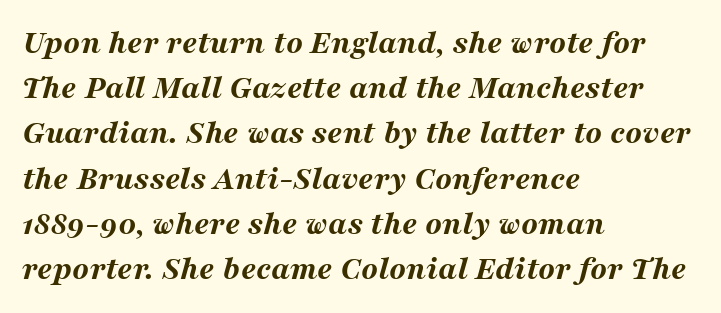
The image shows 34 px bold, wide type, italic (leaning right); set left-aligned, normal line spacing (1.33x), normal letter spacing, not underlined; medium stroke contrast and a medium x-height.
